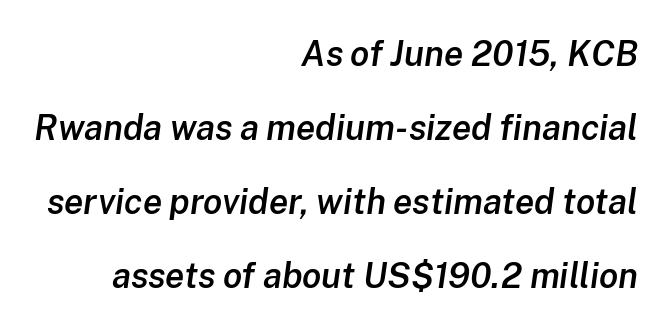
{"italic": "yes", "lean": "right", "slant_degrees": 8, "bold": "semi", "weight": "semibold", "width": "normal", "stroke_contrast": "low", "x_height": "medium", "monospaced": "no", "underline": "no", "align": "right", "line_spacing": "loose", "line_spacing_ratio": 2.11, "letter_spacing": "normal", "letter_spacing_em": 0.0, "glyph_px": 35}
